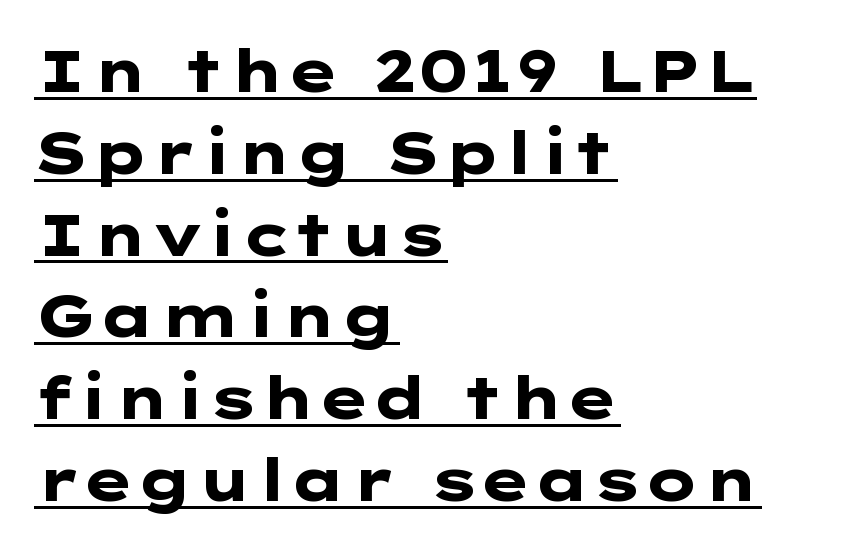
The image shows 58 px heavy, wide sans-serif type, upright; set left-aligned, normal line spacing (1.41x), normal letter spacing, underlined; low stroke contrast and a medium x-height.
